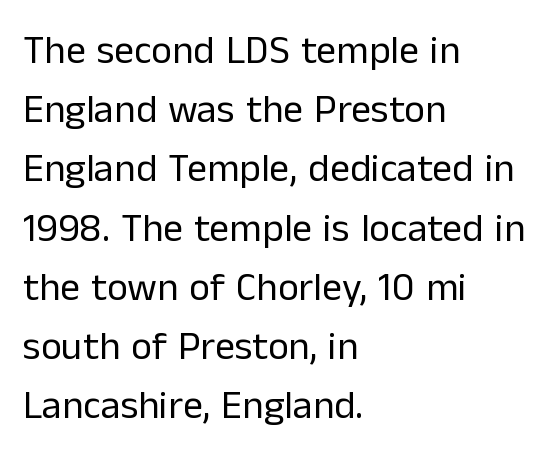
The image shows 40 px regular-weight sans-serif type, upright; set left-aligned, normal line spacing (1.48x), normal letter spacing, not underlined; low stroke contrast and a medium x-height.
